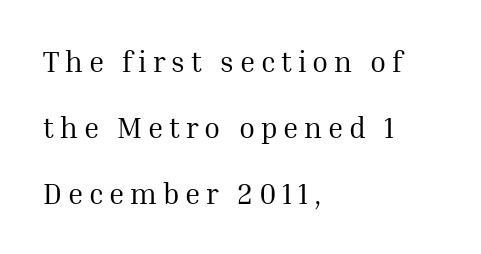
The image shows 29 px regular-weight serif type, upright; set left-aligned, loose line spacing (2.27x), unusually wide letter spacing (+0.2 em), not underlined; medium stroke contrast and a medium x-height.
